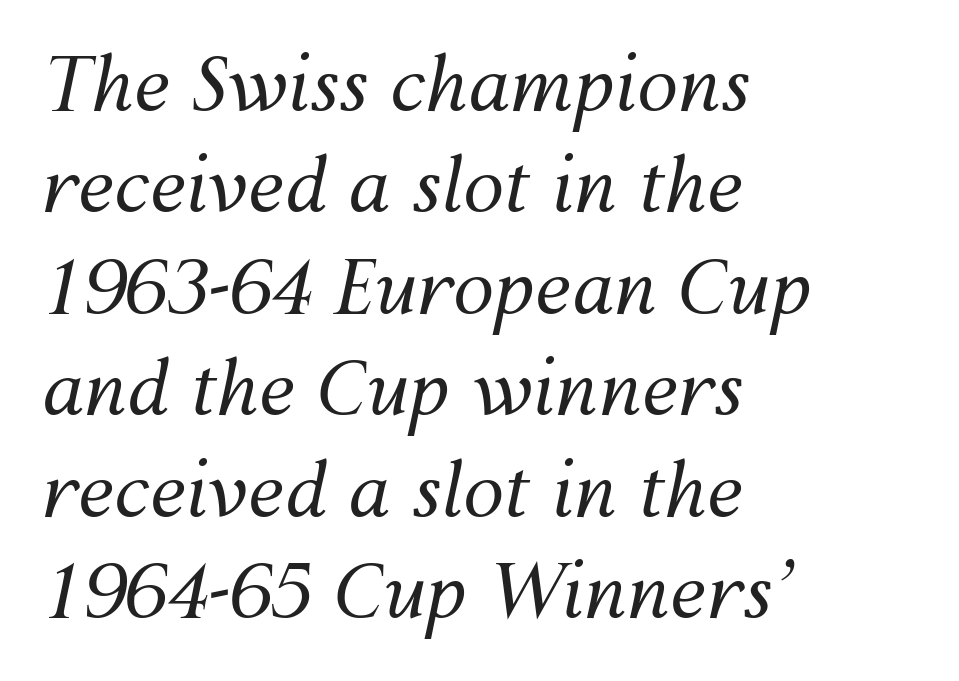
The image shows 74 px regular-weight type, italic (leaning right); set left-aligned, normal line spacing (1.37x), normal letter spacing, not underlined; medium stroke contrast and a medium x-height.
